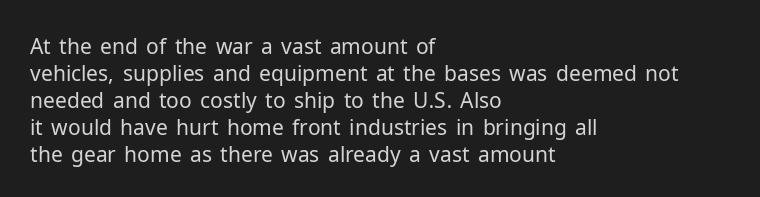
The passage shown is not underscored anywhere. Summary of vertical rhythm: regular, with standard interline spacing. The rag falls on the right side of this text block. Notice how the stems are strictly vertical — no italics here. Vertical stems look standard width or narrower in stroke.
